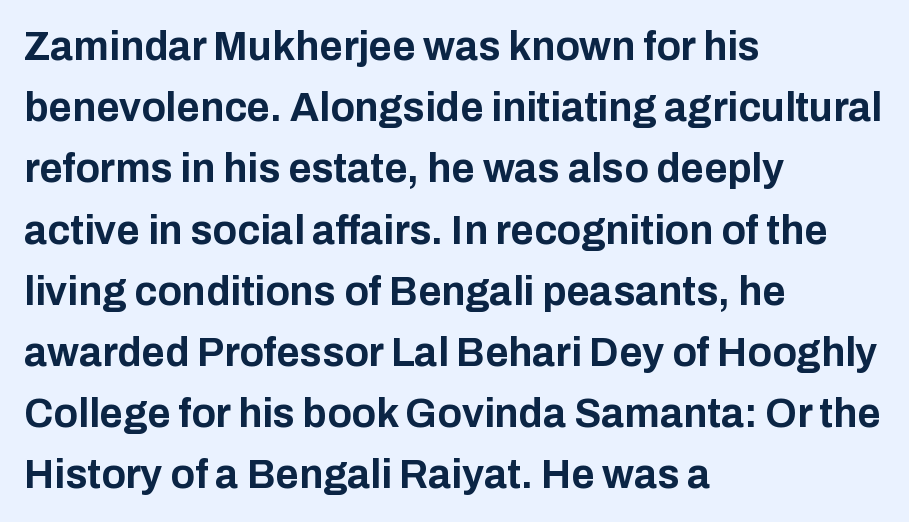
Q: Is the text bold? A: Yes.
Q: Is the text italic (slanted)? A: No, it is upright.
Q: Is the typeface a serif or a sans-serif typeface? A: Sans-serif.
Q: Is the text underlined? A: No.
Q: How is the paragraph aligned? A: Left-aligned.
Q: Is the spacing between letters normal or unusually wide? A: Normal.
Q: Is the spacing between lines tight, normal or loose? A: Normal.
Q: Width (condensed, normal, or wide)? A: Normal.
Q: Stroke contrast? A: Low.
Q: x-height? A: Medium.
Q: Monospaced? A: No.
